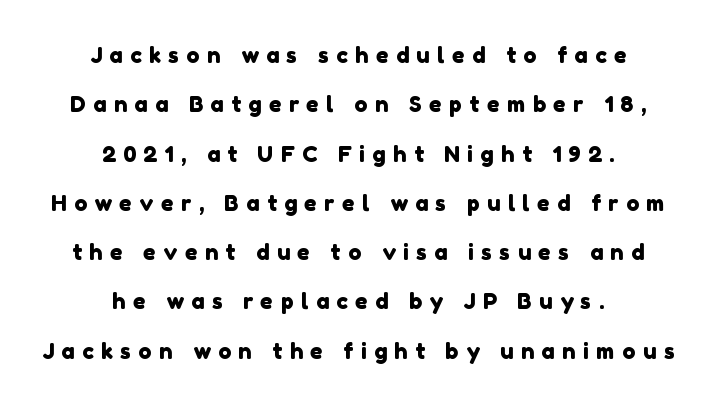
The image shows 22 px text type; set centered, loose line spacing (2.24x), unusually wide letter spacing (+0.34 em), not underlined.
